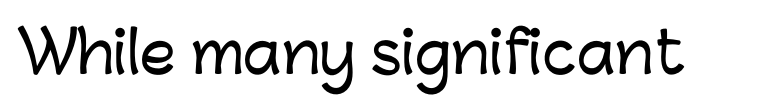
The image shows 57 px sans-serif type, upright; set normal letter spacing, not underlined; low stroke contrast and a medium x-height.
